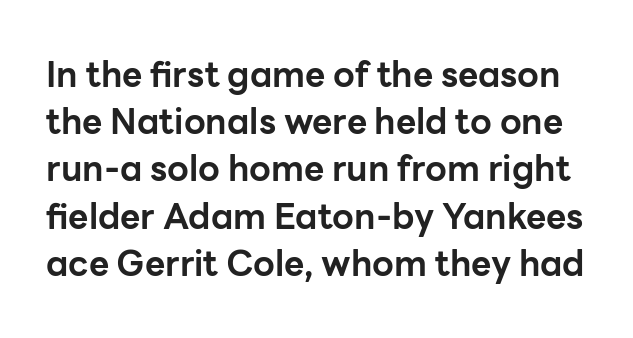
Notice how thick the strokes are: this is what a full bold looks like. This is the regular roman posture of the typeface. Leading: standard. In terms of letterspacing, this is plain default setting.
